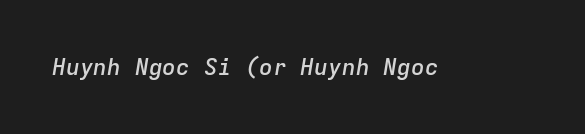
The image shows 23 px text type, italic (leaning right); set normal letter spacing, not underlined.
